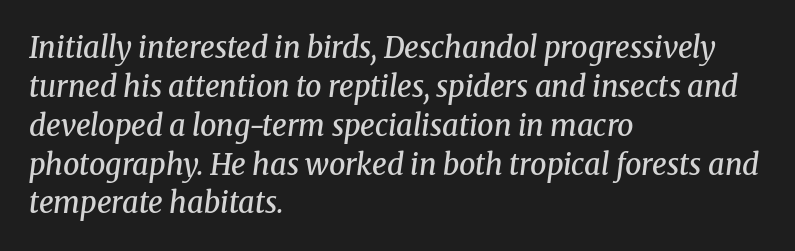
Check where the strokes stop: tiny serifs finish them off. Slant detected: the letters are inclined. Short and long lines alike share a common starting point at left. Descender tails drop into unmarked territory. Semibold letterforms, between regular and bold.
